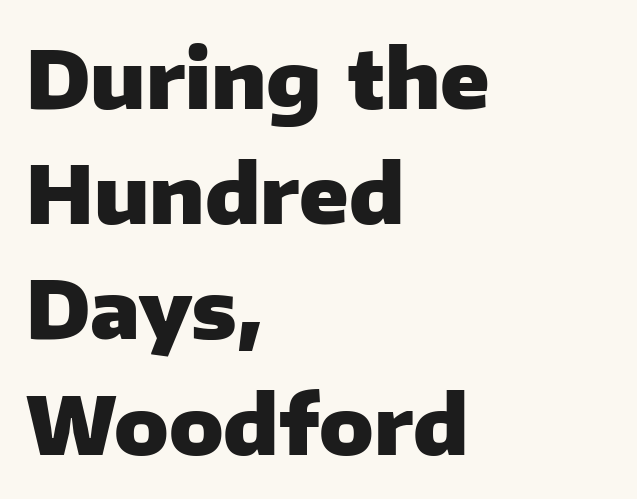
The image shows 80 px heavy sans-serif type, upright; set left-aligned, normal line spacing (1.44x), normal letter spacing, not underlined; low stroke contrast and a medium x-height.
